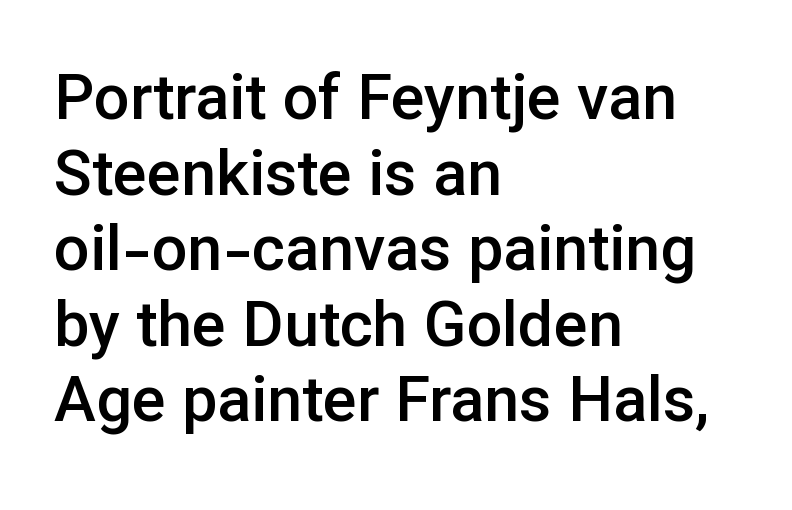
The image shows 63 px semibold sans-serif type, upright; set left-aligned, line spacing 1.2x, normal letter spacing, not underlined; low stroke contrast and a medium x-height.
